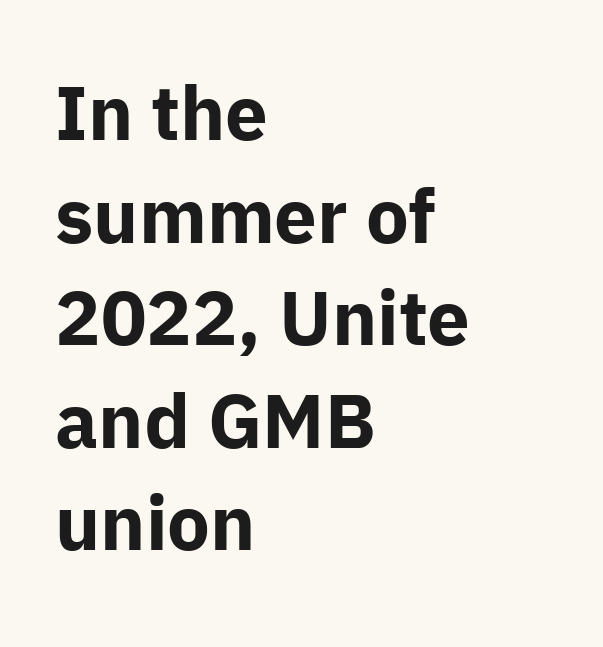
The image shows 76 px bold sans-serif type, upright; set left-aligned, normal line spacing (1.35x), normal letter spacing, not underlined; low stroke contrast and a medium x-height.
